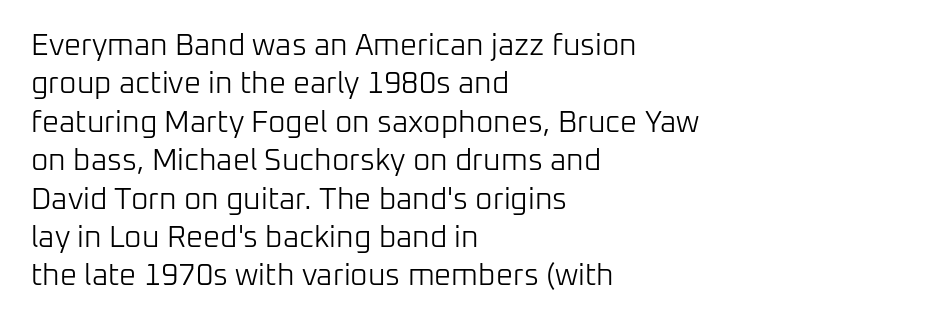
Q: Is the text bold? A: No.
Q: Is the text italic (slanted)? A: No, it is upright.
Q: Is the typeface a serif or a sans-serif typeface? A: Sans-serif.
Q: Is the text underlined? A: No.
Q: How is the paragraph aligned? A: Left-aligned.
Q: Is the spacing between letters normal or unusually wide? A: Normal.
Q: Is the spacing between lines tight, normal or loose? A: Normal.
Q: Width (condensed, normal, or wide)? A: Normal.
Q: Stroke contrast? A: Low.
Q: x-height? A: Medium.
Q: Monospaced? A: No.
